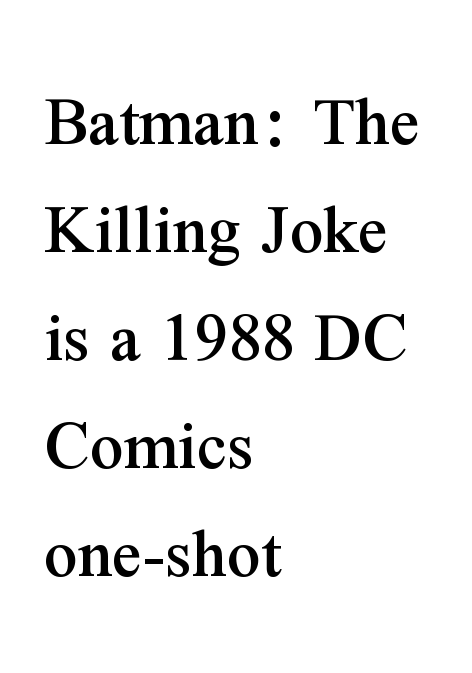
The line-height multiplier appears to be the usual default. Line beginnings align vertically; line endings do not. Proportional: the letters do not fall into vertical columns. Here the glyphs are tracked normally, forming tight word shapes.
